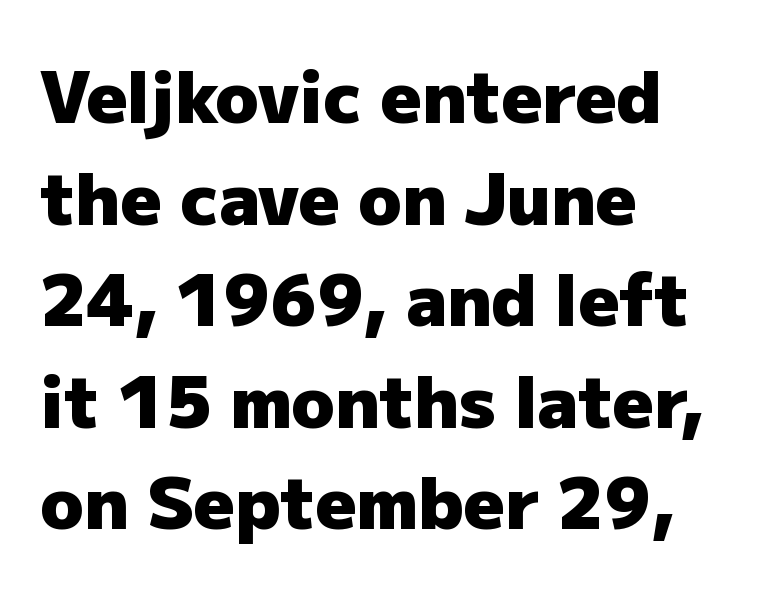
The image shows 71 px heavy sans-serif type, upright; set left-aligned, normal line spacing (1.43x), normal letter spacing, not underlined; low stroke contrast and a medium x-height.
